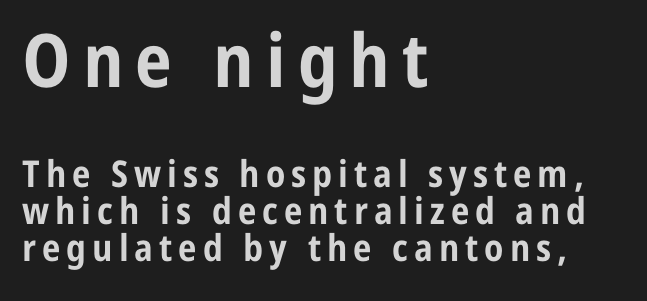
Looks like regular typesetting: each glyph gets only the width it needs. The text was rendered using a sans face with plain stroke endings. A clean baseline with only descenders dipping below it. Notice how thick the strokes are: this is what a full bold looks like. Regarding leading, the lines here are crowded together. A typesetter would mark this as roman, not italic.
